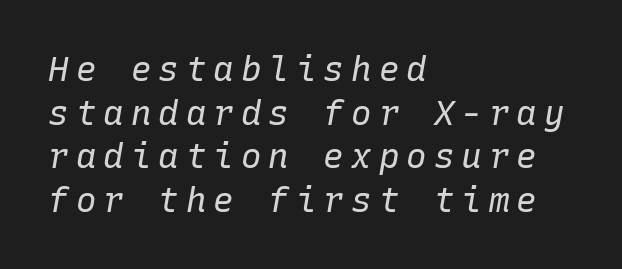
Q: Is the text bold? A: No.
Q: Is the text italic (slanted)? A: Yes, it leans right by about 10 degrees.
Q: Is the text underlined? A: No.
Q: How is the paragraph aligned? A: Left-aligned.
Q: Is the spacing between letters normal or unusually wide? A: Unusually wide.
Q: Is the spacing between lines tight, normal or loose? A: Normal.
Q: Width (condensed, normal, or wide)? A: Normal.
Q: Stroke contrast? A: Low.
Q: x-height? A: Medium.
Q: Monospaced? A: Yes.
